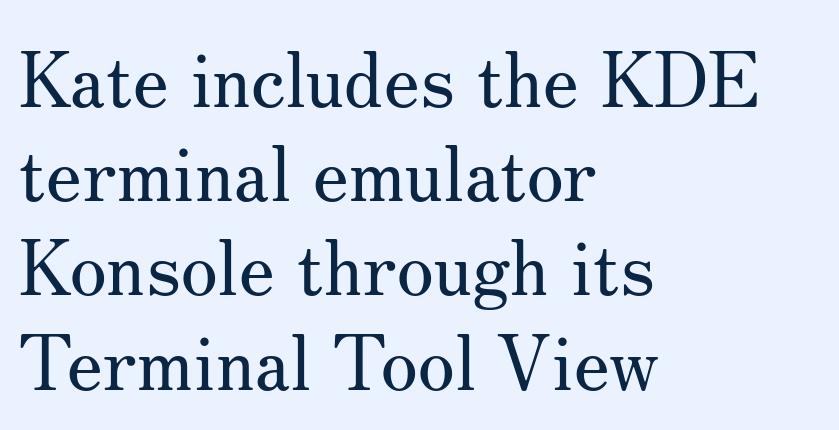
Q: Is the text bold? A: No.
Q: Is the text italic (slanted)? A: No, it is upright.
Q: Is the typeface a serif or a sans-serif typeface? A: Serif.
Q: Is the text underlined? A: No.
Q: How is the paragraph aligned? A: Left-aligned.
Q: Is the spacing between letters normal or unusually wide? A: Normal.
Q: Width (condensed, normal, or wide)? A: Normal.
Q: Stroke contrast? A: Medium.
Q: x-height? A: Small.
Q: Monospaced? A: No.
